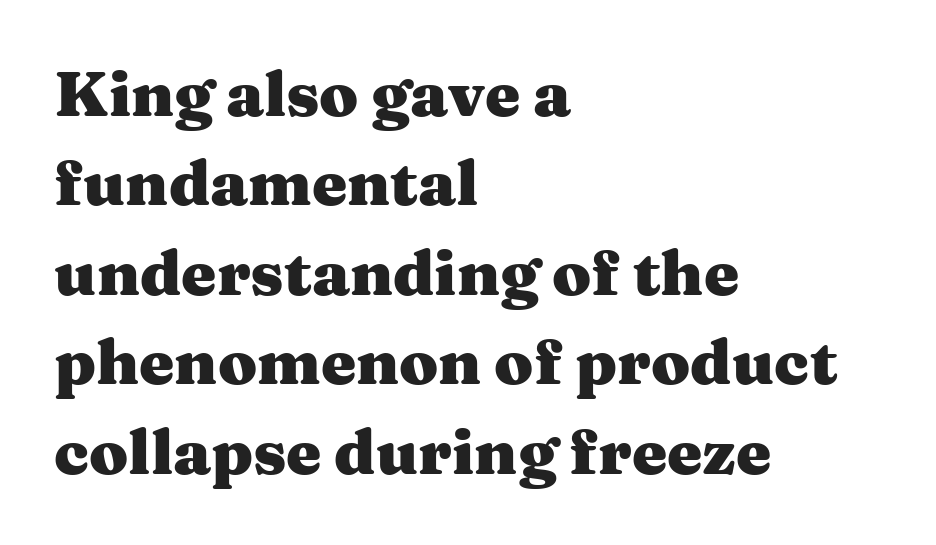
{"serif": "yes", "italic": "no", "bold": "yes", "weight": "heavy", "width": "wide", "stroke_contrast": "medium", "x_height": "medium", "monospaced": "no", "underline": "no", "align": "left", "line_spacing": "normal", "line_spacing_ratio": 1.42, "letter_spacing": "normal", "letter_spacing_em": 0.0, "glyph_px": 63}
